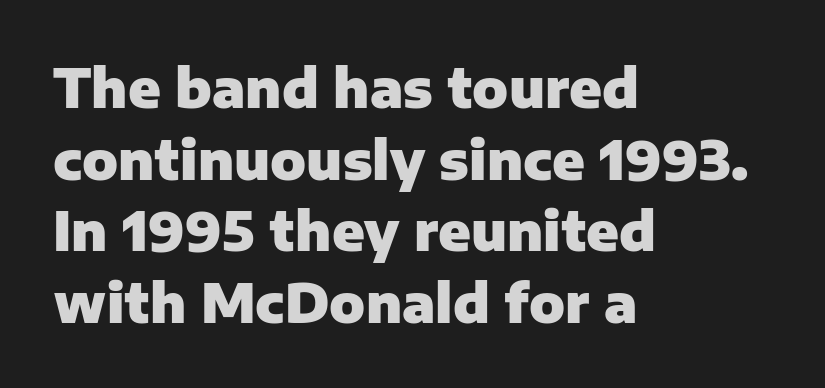
This sample is left-justified, so line endings fall wherever the words run out. Students, observe: this is what conventionally led text looks like. This sample uses plain, unmodified letter spacing. Typesetter's note: full bold, strokes at maximum text heaviness.
